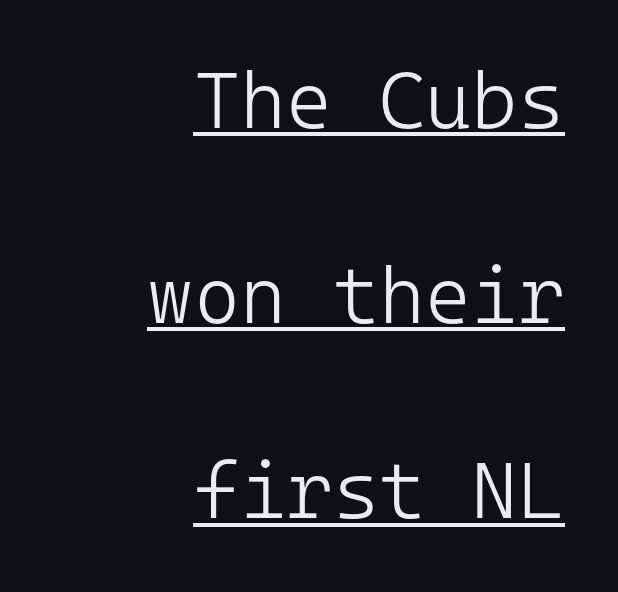
{"serif": "no", "italic": "no", "bold": "no", "weight": "light", "width": "normal", "stroke_contrast": "low", "x_height": "medium", "monospaced": "yes", "underline": "yes", "align": "right", "line_spacing": "loose", "line_spacing_ratio": 2.47, "letter_spacing": "normal", "letter_spacing_em": 0.0, "glyph_px": 79}
